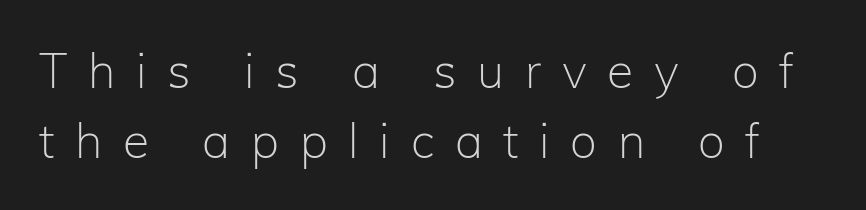
Regarding leading, the lines here are spaced in the standard way. If you drew a line through each stem, it would be perfectly vertical. The glyphs in this specimen are sans serif. Does extra space separate the letters? Yes, quite a lot of it. The string is rendered with underlining switched off.
